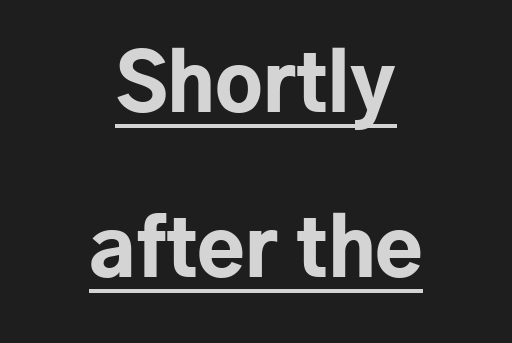
Q: Is the text bold? A: Yes.
Q: Is the text italic (slanted)? A: No, it is upright.
Q: Is the typeface a serif or a sans-serif typeface? A: Sans-serif.
Q: Is the text underlined? A: Yes.
Q: How is the paragraph aligned? A: Centered.
Q: Is the spacing between letters normal or unusually wide? A: Normal.
Q: Is the spacing between lines tight, normal or loose? A: Loose.
Q: Width (condensed, normal, or wide)? A: Normal.
Q: Stroke contrast? A: Low.
Q: x-height? A: Medium.
Q: Monospaced? A: No.
